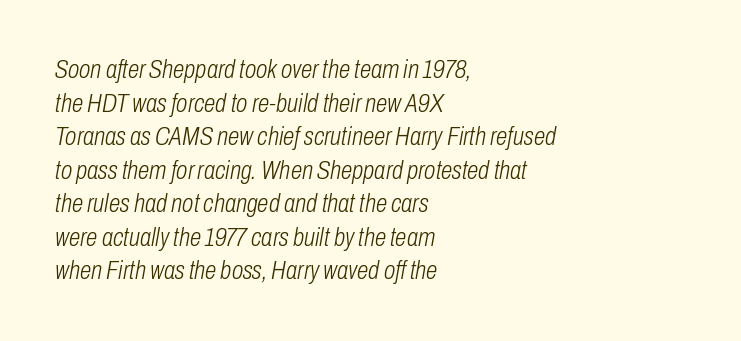
Q: Is the text bold? A: No.
Q: Is the text italic (slanted)? A: Yes, it leans right by about 10 degrees.
Q: Is the text underlined? A: No.
Q: How is the paragraph aligned? A: Left-aligned.
Q: Is the spacing between letters normal or unusually wide? A: Normal.
Q: Is the spacing between lines tight, normal or loose? A: Normal.
